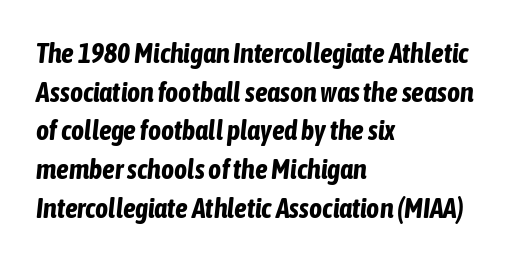
All the whitespace from short lines collects on the right. This sample has the flowing, uneven cadence of proportional lettering. Leading: standard. These lines were composed using italics. Descenders are the only things crossing below the line. Strokes here are thick enough to call this a true bold.
